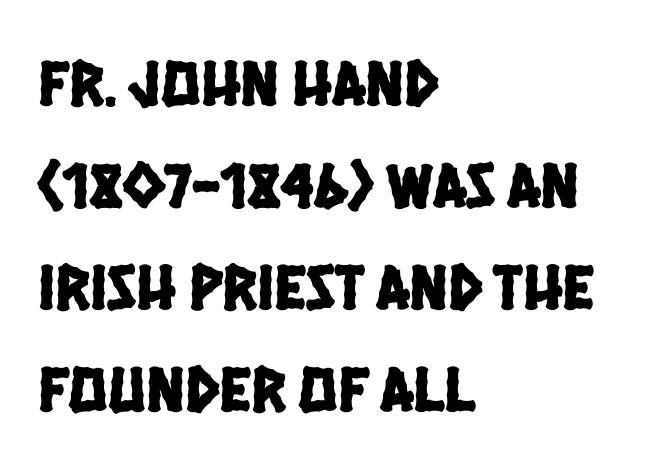
{"serif": "no", "width": "condensed", "stroke_contrast": "low", "x_height": "large", "monospaced": "no", "underline": "no", "align": "left", "line_spacing": "normal", "line_spacing_ratio": 1.57, "letter_spacing": "normal", "letter_spacing_em": 0.0, "glyph_px": 65}
